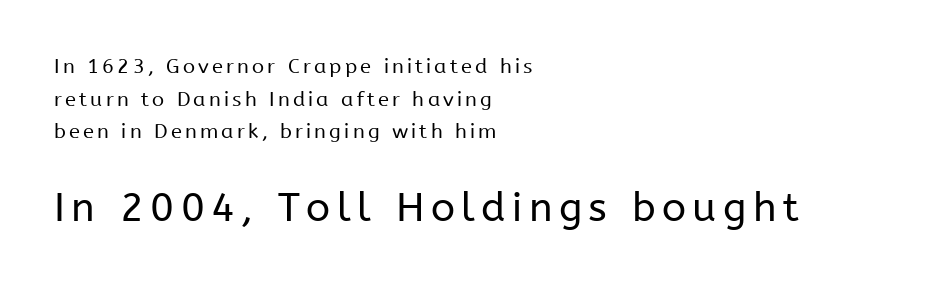
{"serif": "no", "italic": "no", "bold": "no", "weight": "regular", "width": "normal", "stroke_contrast": "low", "x_height": "medium", "monospaced": "no", "underline": "no", "align": "left", "line_spacing": "normal", "line_spacing_ratio": 1.63, "larger_block": "second", "size_ratio": 2.0, "glyph_px": 40}
